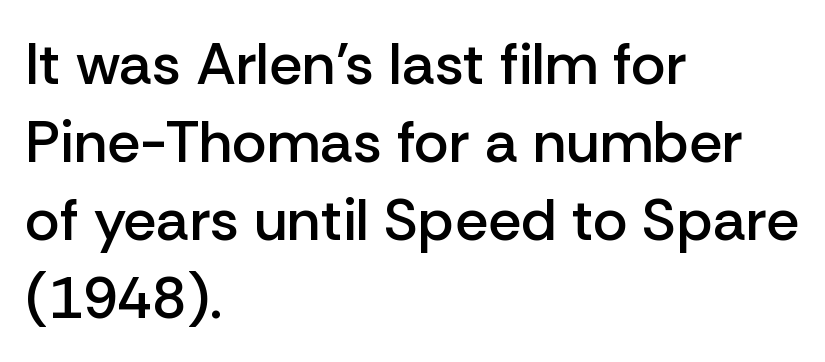
Q: Is the text bold? A: Semi-bold.
Q: Is the text italic (slanted)? A: No, it is upright.
Q: Is the typeface a serif or a sans-serif typeface? A: Sans-serif.
Q: Is the text underlined? A: No.
Q: How is the paragraph aligned? A: Left-aligned.
Q: Is the spacing between letters normal or unusually wide? A: Normal.
Q: Is the spacing between lines tight, normal or loose? A: Normal.
Q: Width (condensed, normal, or wide)? A: Normal.
Q: Stroke contrast? A: Low.
Q: x-height? A: Medium.
Q: Monospaced? A: No.
